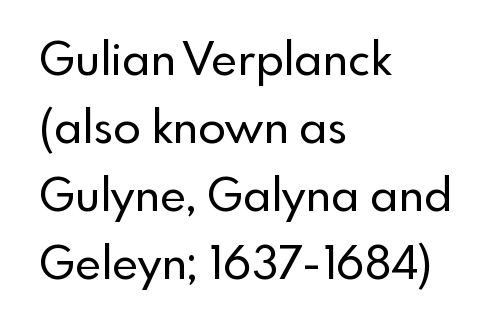
Is the block centered? No — it sits flush against the left margin. The passage shown is not underscored anywhere. This sample uses an upright cut, with every glyph sitting square on the baseline. No extra tracking has been applied to these lines.
